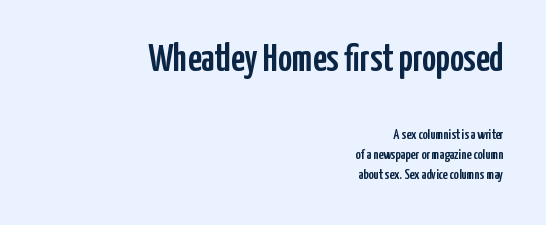
The image shows 38 px condensed sans-serif type, upright; set right-aligned, normal line spacing (1.43x), normal letter spacing, not underlined; the first (top) block is 2.71x larger; low stroke contrast and a medium x-height.
